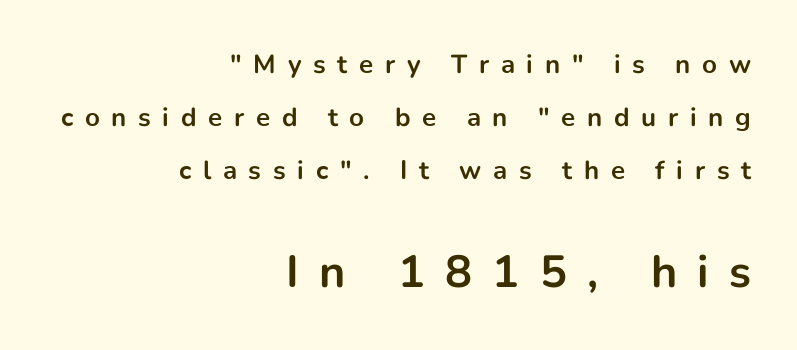
{"serif": "no", "italic": "no", "bold": "yes", "weight": "bold", "width": "normal", "stroke_contrast": "low", "x_height": "medium", "monospaced": "no", "underline": "no", "align": "right", "line_spacing": "loose", "line_spacing_ratio": 2.04, "letter_spacing": "wide", "letter_spacing_em": 0.45, "larger_block": "second", "size_ratio": 1.73, "glyph_px": 45}
